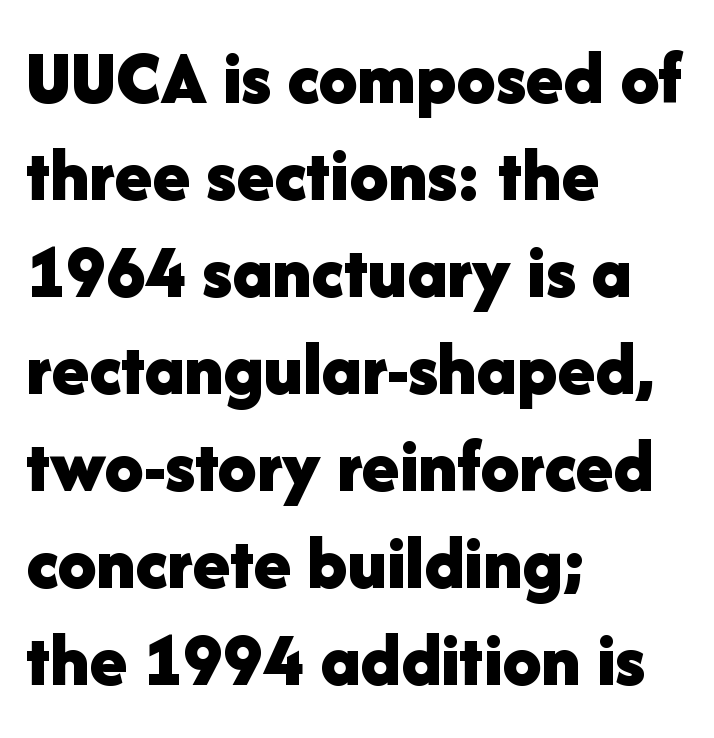
The image shows 77 px bold sans-serif type, upright; set left-aligned, normal line spacing (1.26x), normal letter spacing, not underlined; low stroke contrast and a medium x-height.
